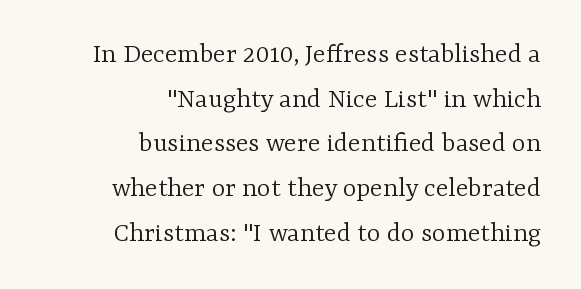
Q: Is the text bold? A: No.
Q: Is the text italic (slanted)? A: No, it is upright.
Q: Is the typeface a serif or a sans-serif typeface? A: Serif.
Q: Is the text underlined? A: No.
Q: How is the paragraph aligned? A: Right-aligned.
Q: Is the spacing between letters normal or unusually wide? A: Normal.
Q: Is the spacing between lines tight, normal or loose? A: Normal.
Q: Width (condensed, normal, or wide)? A: Normal.
Q: Stroke contrast? A: Low.
Q: x-height? A: Medium.
Q: Monospaced? A: No.
